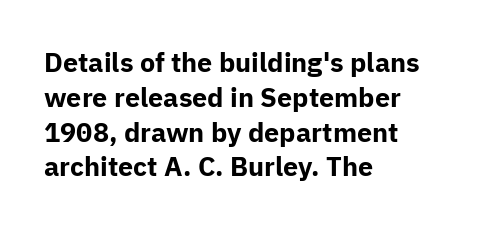
The image shows 27 px bold type, upright; set left-aligned, normal line spacing (1.29x), normal letter spacing, not underlined.
